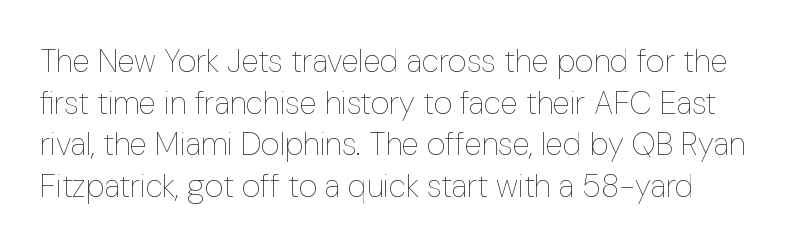
The image shows 32 px thin, condensed type, upright; set left-aligned, normal line spacing (1.3x), normal letter spacing, not underlined; low stroke contrast and a medium x-height.
